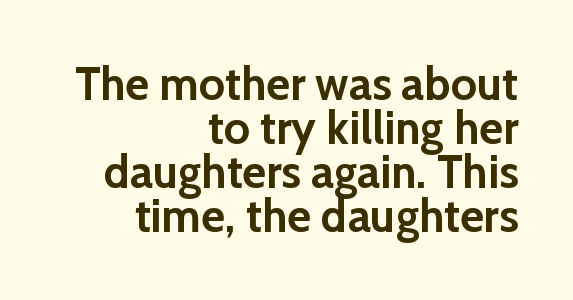
Leftover space on each line is placed entirely before the opening word. Clear beneath every line of the passage. Classification — sans serif. Pretty heavy lettering here — definitely bold.
